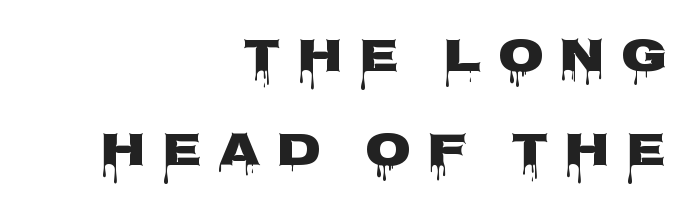
Q: Is the text italic (slanted)? A: No, it is upright.
Q: Is the typeface a serif or a sans-serif typeface? A: Sans-serif.
Q: Is the text underlined? A: No.
Q: How is the paragraph aligned? A: Right-aligned.
Q: Is the spacing between letters normal or unusually wide? A: Unusually wide.
Q: Is the spacing between lines tight, normal or loose? A: Loose.
Q: Width (condensed, normal, or wide)? A: Wide.
Q: Stroke contrast? A: Low.
Q: x-height? A: Large.
Q: Monospaced? A: No.
